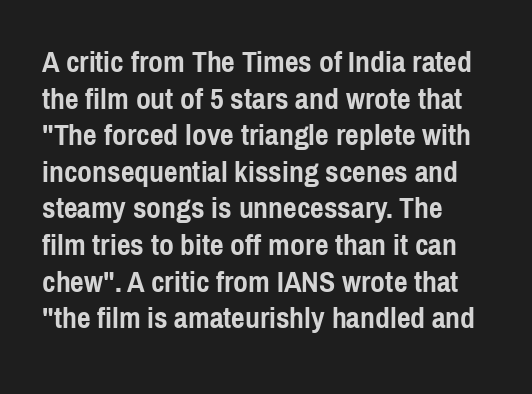
The image shows 30 px semibold, condensed sans-serif type, upright; set left-aligned, line spacing 1.22x, normal letter spacing, not underlined; a medium x-height.
